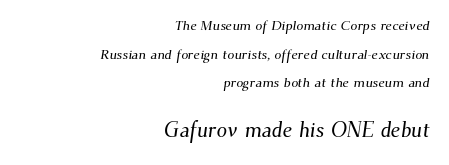
{"underline": "no", "align": "right", "line_spacing": "loose", "line_spacing_ratio": 2.04, "letter_spacing": "normal", "letter_spacing_em": 0.0, "larger_block": "second", "size_ratio": 1.5, "glyph_px": 21}
